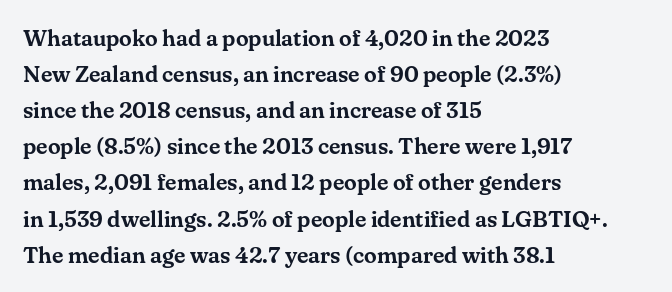
The image shows 23 px text type, upright; set left-aligned, normal line spacing (1.57x), normal letter spacing, not underlined.
